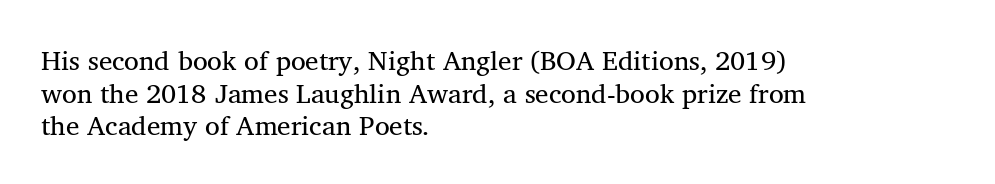
What stands out about the letter spacing? Nothing — it is the standard amount. This is not heavy type; no bold has been used. Just letters on the line, the space beneath them empty. Notice how the stems are strictly vertical — no italics here. This rendering uses left alignment, leaving the right contour irregular.
